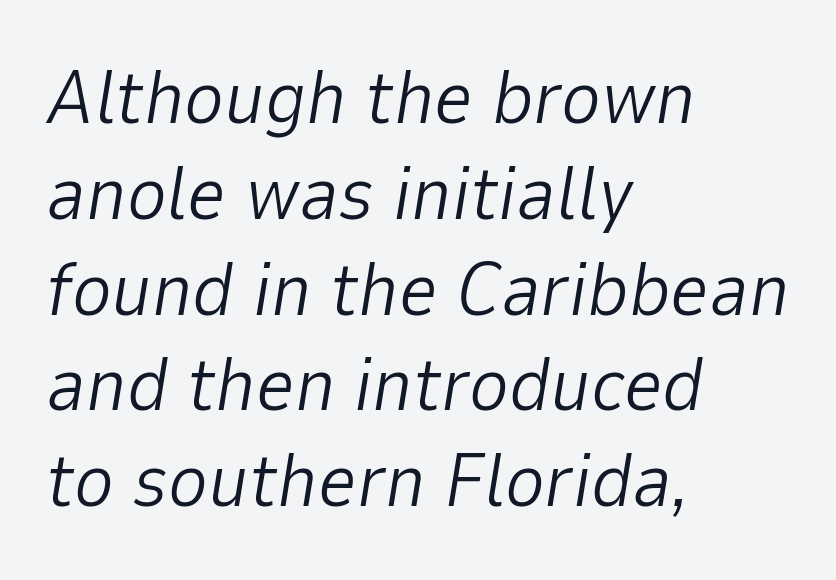
The image shows 76 px light type, italic (leaning right); set left-aligned, normal line spacing (1.26x), normal letter spacing, not underlined; low stroke contrast and a medium x-height.
